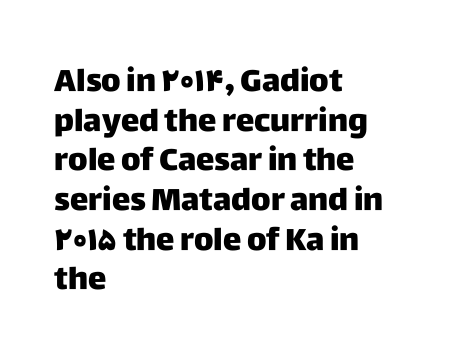
{"serif": "no", "italic": "no", "width": "normal", "stroke_contrast": "low", "x_height": "large", "monospaced": "no", "underline": "no", "align": "left", "line_spacing": "normal", "line_spacing_ratio": 1.28, "letter_spacing": "normal", "letter_spacing_em": 0.0, "glyph_px": 31}
